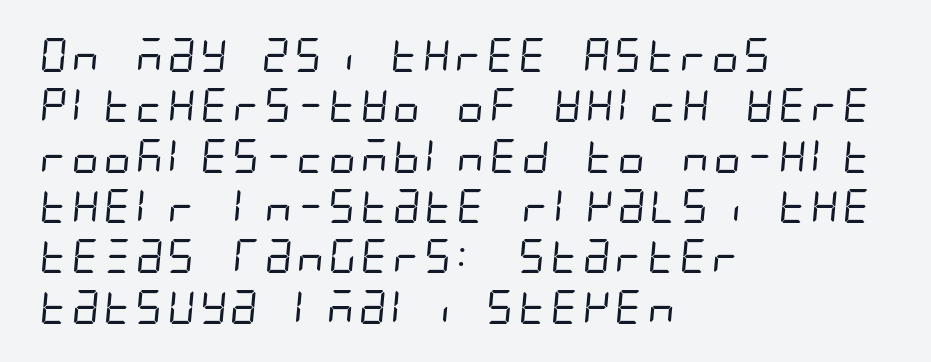
Between one letter and the next there's only the usual sliver of space. The rendering uses a moderate line-height, typical for paragraphs. The weight would be labelled regular, book, light, or lighter still. This rendering uses left alignment, leaving the right contour irregular. The strip under each line holds only bare page.
